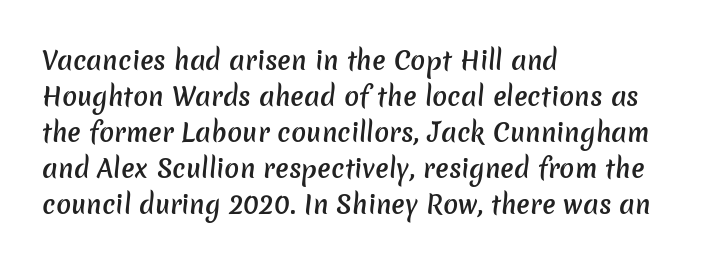
The line texture is even and compact thanks to regular tracking. Notice how the passage keeps a crisp vertical edge on the left only. Slightly chunky letters — semibold, I'd say, not full bold. If you measured baseline to baseline, you'd find a middling distance. A clean baseline with only descenders dipping below it.
